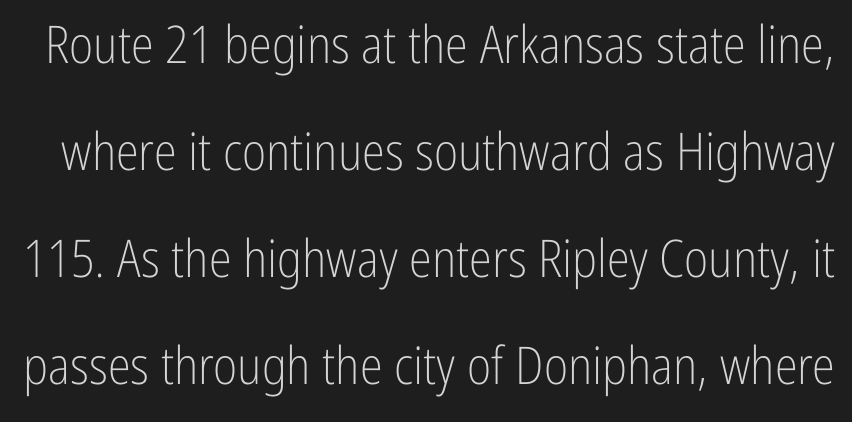
{"serif": "no", "italic": "no", "bold": "no", "weight": "light", "width": "condensed", "stroke_contrast": "low", "x_height": "medium", "monospaced": "no", "underline": "no", "line_spacing": "loose", "line_spacing_ratio": 2.06, "letter_spacing": "normal", "letter_spacing_em": 0.0, "glyph_px": 52}
